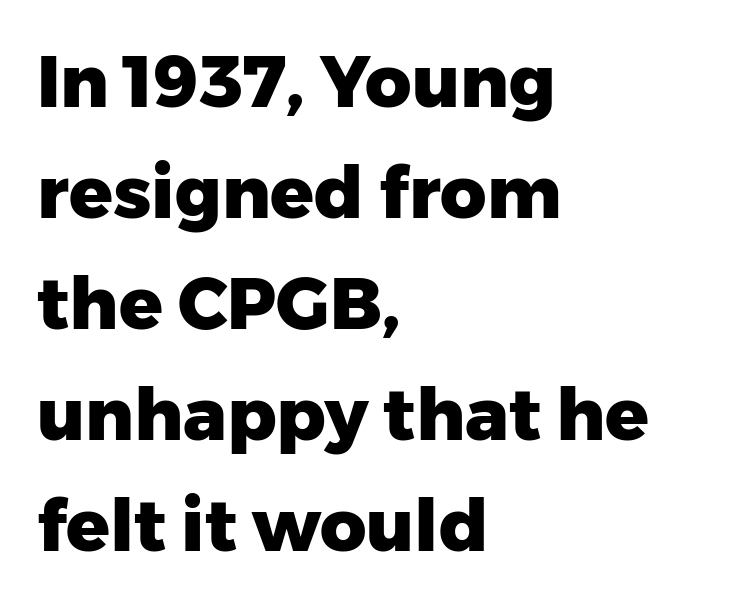
The image shows 72 px heavy sans-serif type, upright; set left-aligned, normal line spacing (1.54x), normal letter spacing, not underlined; low stroke contrast and a medium x-height.
